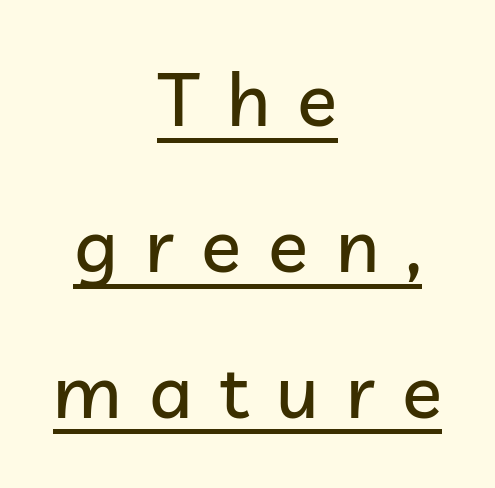
Q: Is the text italic (slanted)? A: No, it is upright.
Q: Is the typeface a serif or a sans-serif typeface? A: Sans-serif.
Q: Is the text underlined? A: Yes.
Q: How is the paragraph aligned? A: Centered.
Q: Is the spacing between letters normal or unusually wide? A: Unusually wide.
Q: Is the spacing between lines tight, normal or loose? A: Loose.
Q: Width (condensed, normal, or wide)? A: Normal.
Q: Stroke contrast? A: Low.
Q: x-height? A: Medium.
Q: Monospaced? A: No.
